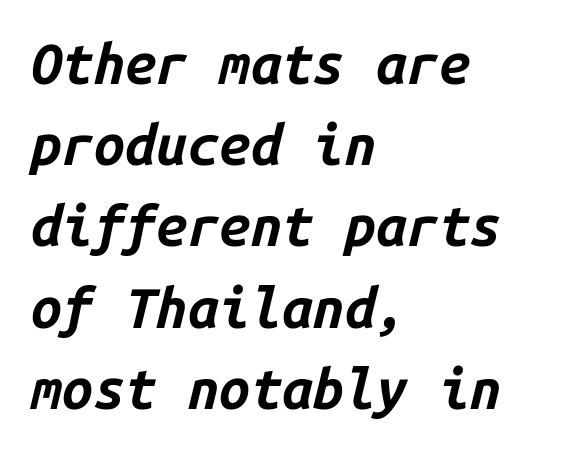
Posture: slanted. This rendering uses left alignment, leaving the right contour irregular. Think of a typewriter: that constant character pitch is what you see here. The leading is moderate, giving the passage an even texture.
